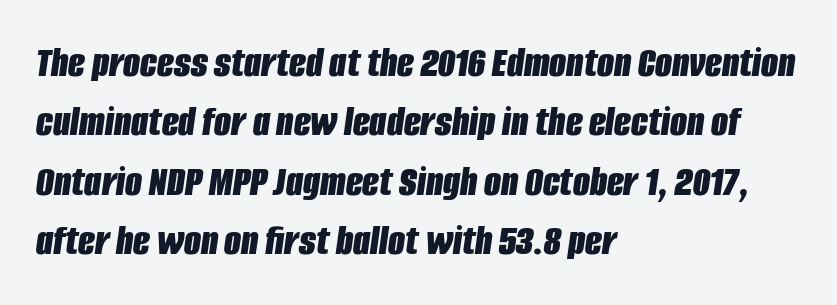
{"italic": "yes", "lean": "right", "slant_degrees": 8, "bold": "yes", "weight": "bold", "width": "condensed", "stroke_contrast": "low", "x_height": "large", "monospaced": "no", "underline": "no", "align": "left", "line_spacing": "normal", "line_spacing_ratio": 1.35, "letter_spacing": "normal", "letter_spacing_em": 0.0, "glyph_px": 44}
